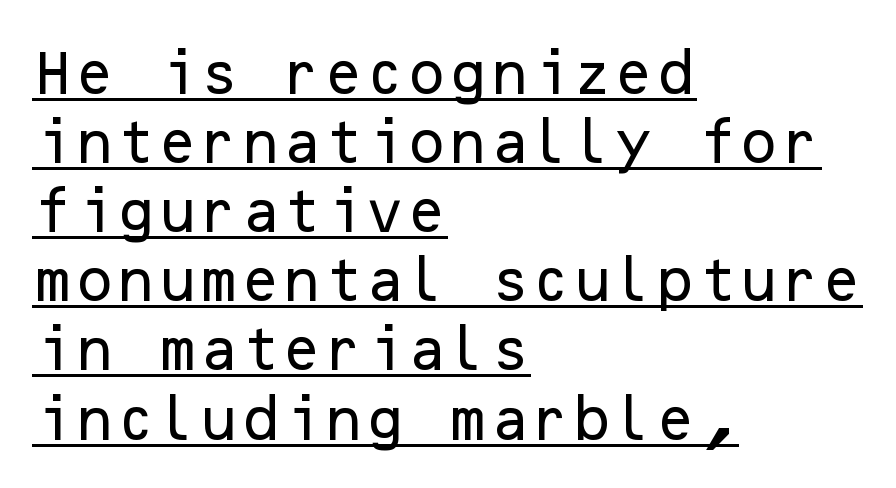
{"serif": "no", "italic": "no", "width": "normal", "stroke_contrast": "low", "x_height": "medium", "underline": "yes", "align": "left", "line_spacing": "normal", "line_spacing_ratio": 1.44, "letter_spacing": "normal", "letter_spacing_em": 0.0, "glyph_px": 48}
